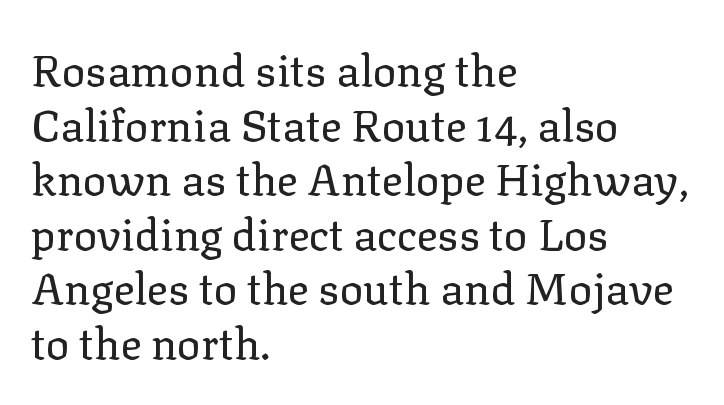
{"serif": "yes", "italic": "no", "bold": "no", "weight": "regular", "width": "normal", "stroke_contrast": "low", "x_height": "medium", "monospaced": "no", "underline": "no", "align": "left", "line_spacing_ratio": 1.24, "letter_spacing": "normal", "letter_spacing_em": 0.0, "glyph_px": 44}
